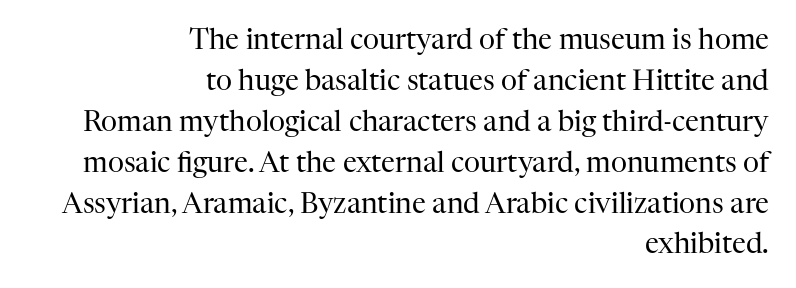
The image shows 28 px regular-weight serif type, upright; set right-aligned, normal line spacing (1.46x), normal letter spacing, not underlined; high stroke contrast and a medium x-height.
